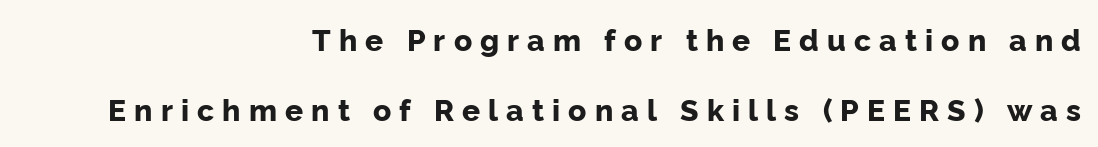
The image shows 30 px bold sans-serif type, upright; set right-aligned, loose line spacing (2.35x), unusually wide letter spacing (+0.27 em), not underlined; low stroke contrast and a medium x-height.
